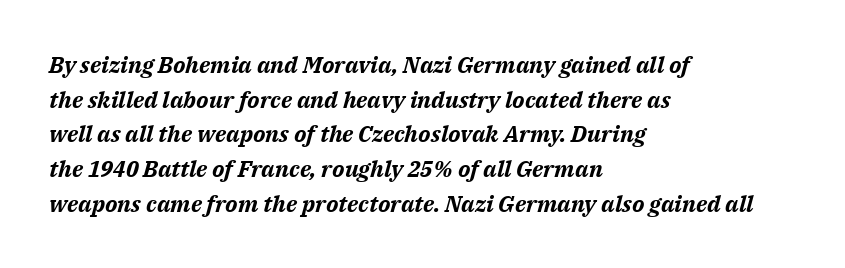
The image shows 23 px bold type, italic (leaning right); set left-aligned, normal line spacing (1.51x), normal letter spacing, not underlined.
